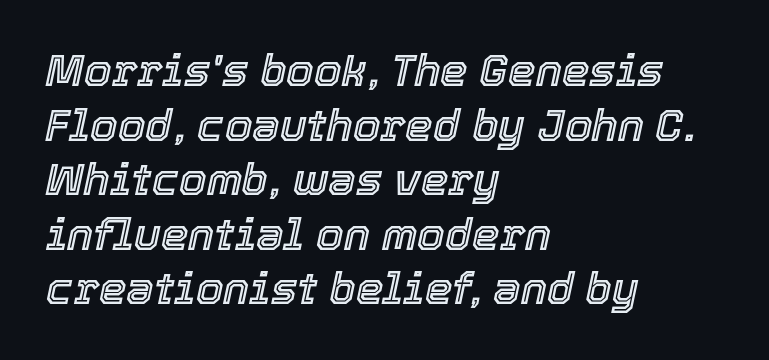
The image shows 44 px text type, italic (leaning right); set left-aligned, line spacing 1.24x, normal letter spacing, not underlined; a medium x-height.
